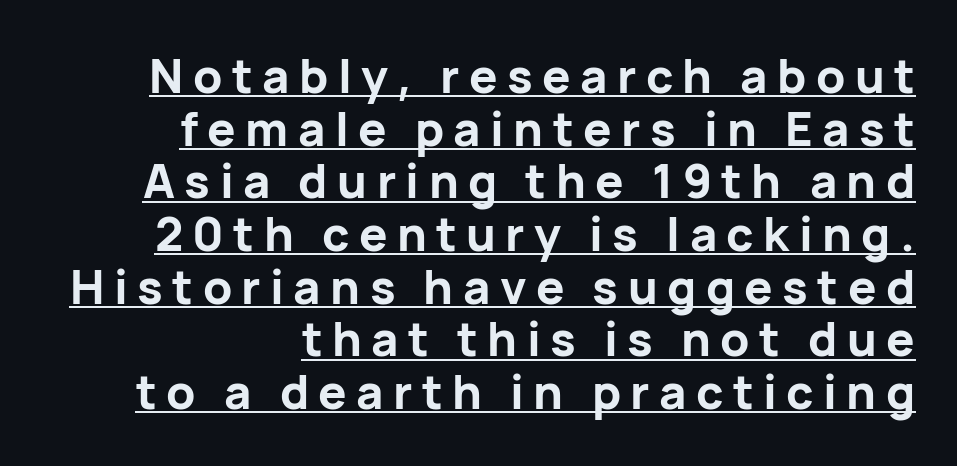
The tracking jumps out immediately: characters are airy and widely separated. Leading: reduced. No feet cap the strokes, marking this as sans-serif type. Each glyph is drawn with heavy, bold strokes. The rendering anchors every line to the right-hand side.
